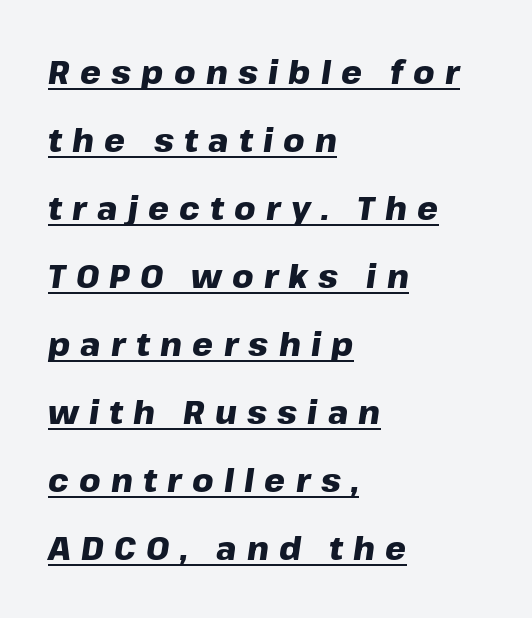
{"italic": "yes", "lean": "right", "slant_degrees": 8, "bold": "yes", "weight": "heavy", "width": "normal", "stroke_contrast": "low", "x_height": "medium", "monospaced": "no", "underline": "yes", "align": "left", "line_spacing": "loose", "line_spacing_ratio": 2.06, "letter_spacing": "wide", "letter_spacing_em": 0.31, "glyph_px": 33}
